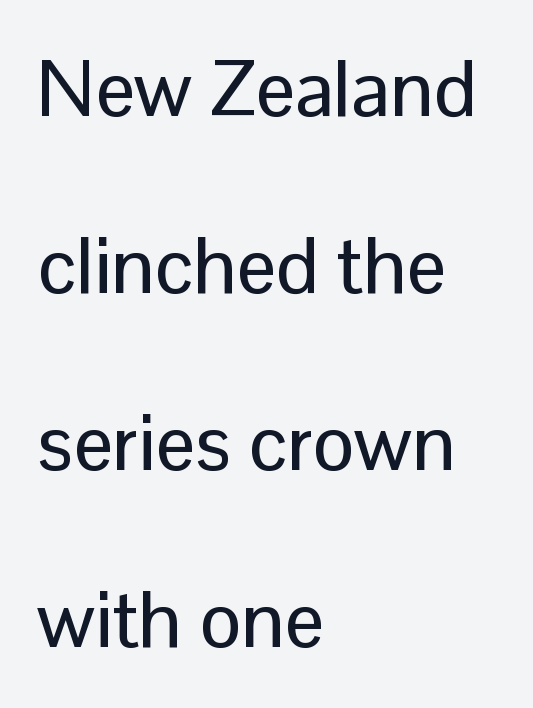
{"serif": "no", "italic": "no", "width": "normal", "stroke_contrast": "low", "x_height": "medium", "monospaced": "no", "underline": "no", "align": "left", "line_spacing": "loose", "line_spacing_ratio": 2.24, "letter_spacing": "normal", "letter_spacing_em": 0.0, "glyph_px": 79}
